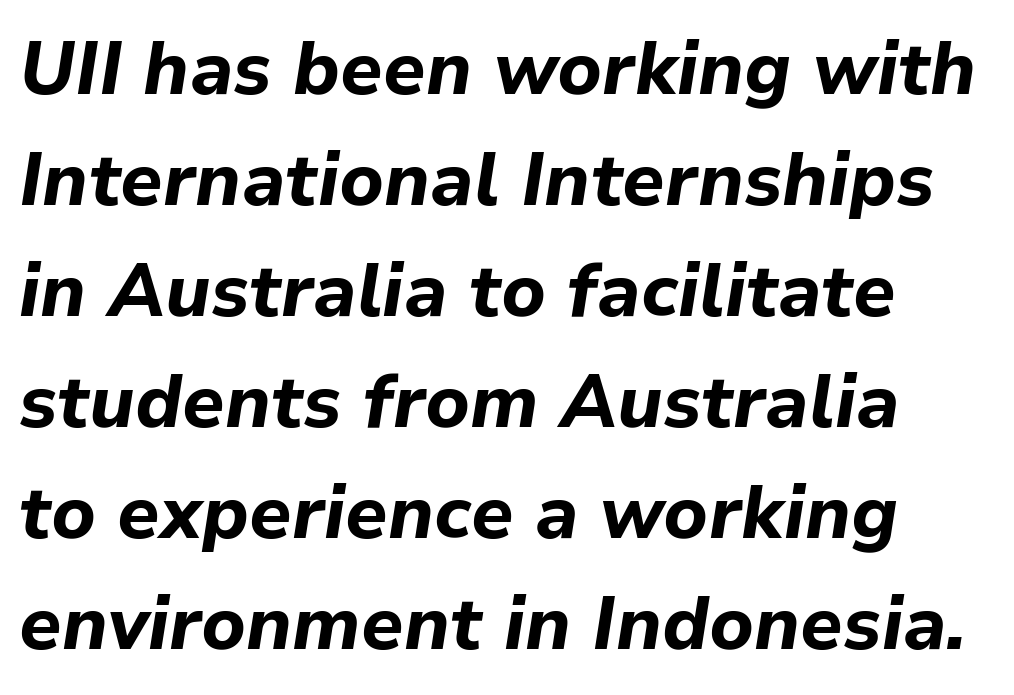
Q: Is the text bold? A: Yes.
Q: Is the text italic (slanted)? A: Yes, it leans right by about 9 degrees.
Q: Is the text underlined? A: No.
Q: How is the paragraph aligned? A: Left-aligned.
Q: Is the spacing between letters normal or unusually wide? A: Normal.
Q: Is the spacing between lines tight, normal or loose? A: Normal.
Q: Width (condensed, normal, or wide)? A: Normal.
Q: Stroke contrast? A: Low.
Q: x-height? A: Medium.
Q: Monospaced? A: No.
